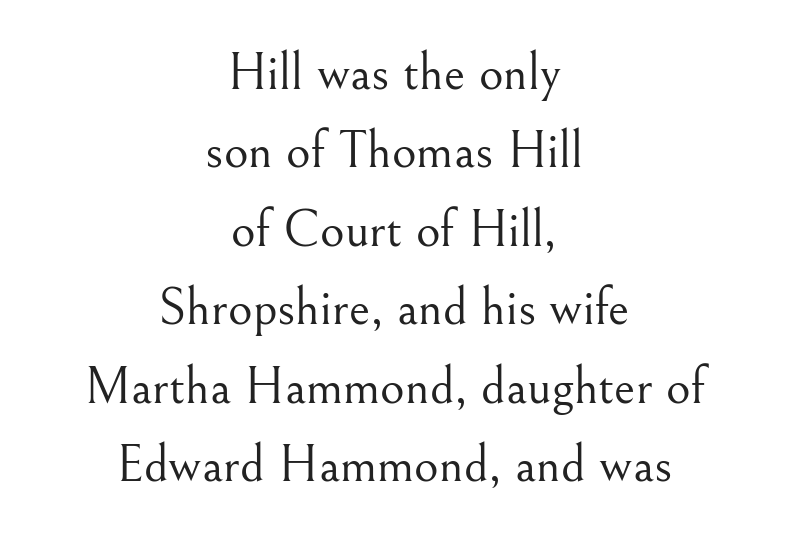
The image shows 53 px light serif type, upright; set centered, normal line spacing (1.48x), normal letter spacing, not underlined; medium stroke contrast and a small x-height.
